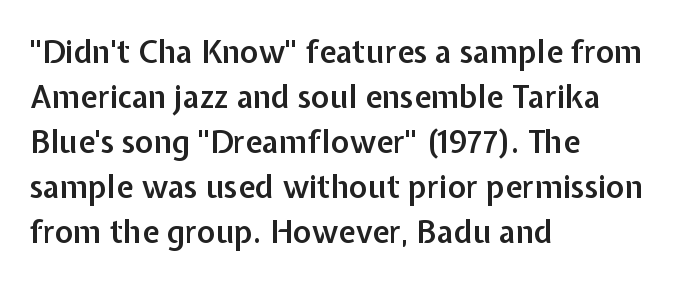
{"serif": "no", "italic": "no", "bold": "semi", "weight": "semibold", "width": "normal", "stroke_contrast": "low", "x_height": "medium", "monospaced": "no", "underline": "no", "align": "left", "line_spacing": "normal", "line_spacing_ratio": 1.45, "letter_spacing": "normal", "letter_spacing_em": 0.0, "glyph_px": 31}
